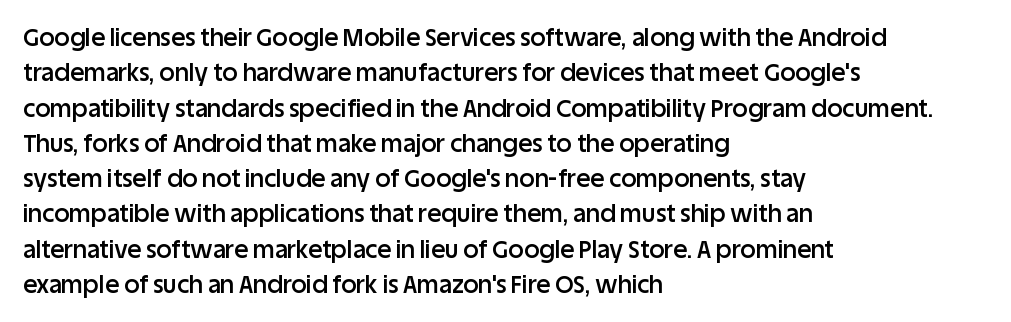
{"italic": "no", "bold": "semi", "underline": "no", "align": "left", "line_spacing": "normal", "line_spacing_ratio": 1.47, "letter_spacing": "normal", "letter_spacing_em": 0.0, "glyph_px": 24}
